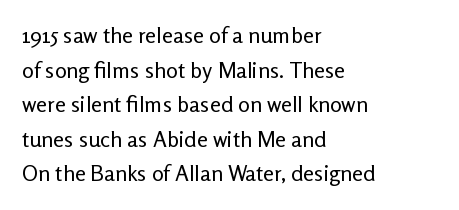
The image shows 22 px text type, upright; set left-aligned, normal line spacing (1.57x), normal letter spacing, not underlined.
